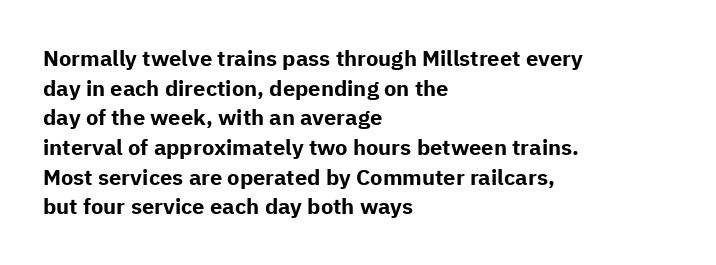
The image shows 22 px bold type, upright; set left-aligned, normal line spacing (1.35x), normal letter spacing, not underlined.
